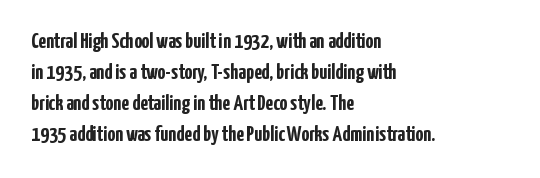
{"italic": "no", "bold": "yes", "underline": "no", "align": "left", "line_spacing": "normal", "line_spacing_ratio": 1.41, "letter_spacing": "normal", "letter_spacing_em": 0.0, "glyph_px": 22}
